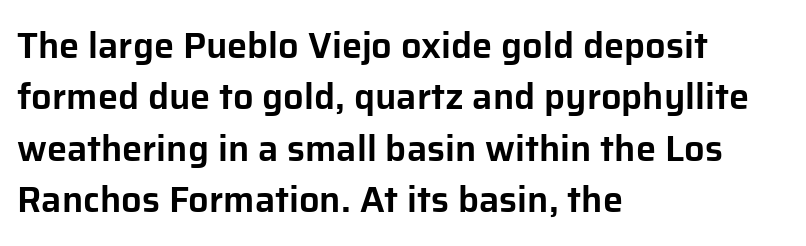
The rag falls on the right side of this text block. Posture: vertical. Beneath every word, the page is bare. You could not count columns in this text — the font is proportionally spaced. Honestly, the letter spacing is just normal — you wouldn't notice it. Type style note: lacks serifs.
